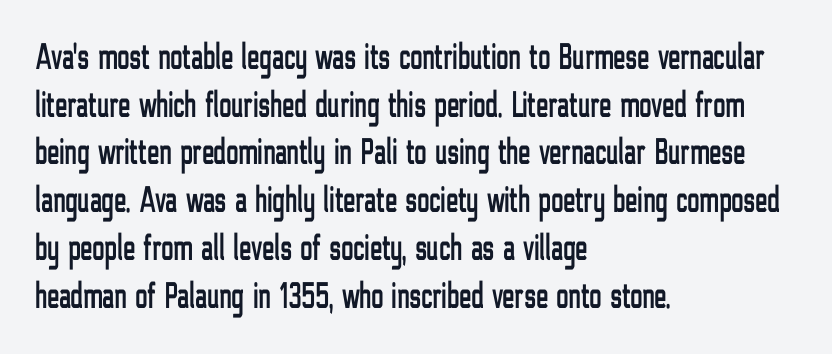
The image shows 37 px condensed sans-serif type, upright; set left-aligned, normal line spacing (1.29x), normal letter spacing, not underlined; low stroke contrast and a medium x-height.
